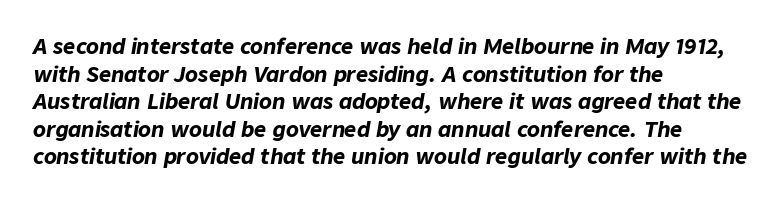
Q: Is the text bold? A: Yes.
Q: Is the text italic (slanted)? A: Yes, it leans right by about 9 degrees.
Q: Is the text underlined? A: No.
Q: How is the paragraph aligned? A: Left-aligned.
Q: Is the spacing between letters normal or unusually wide? A: Normal.
Q: Is the spacing between lines tight, normal or loose? A: Normal.
